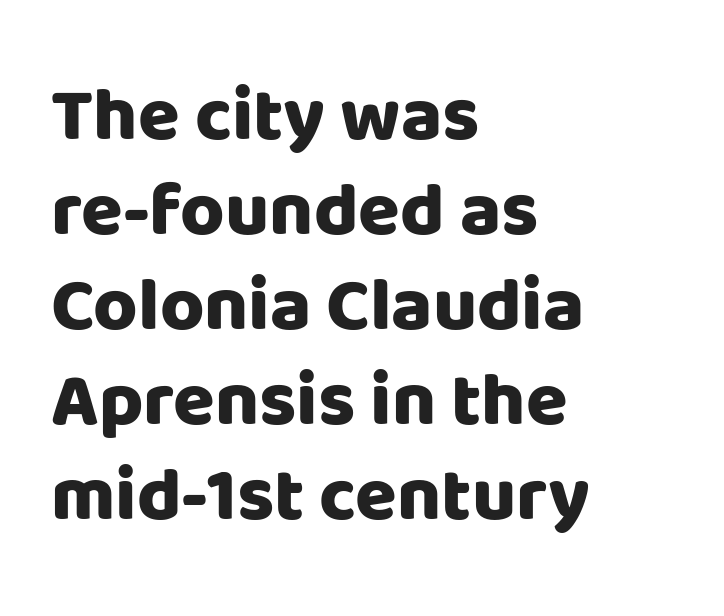
The image shows 76 px heavy sans-serif type, upright; set left-aligned, normal line spacing (1.25x), normal letter spacing, not underlined; low stroke contrast and a large x-height.
